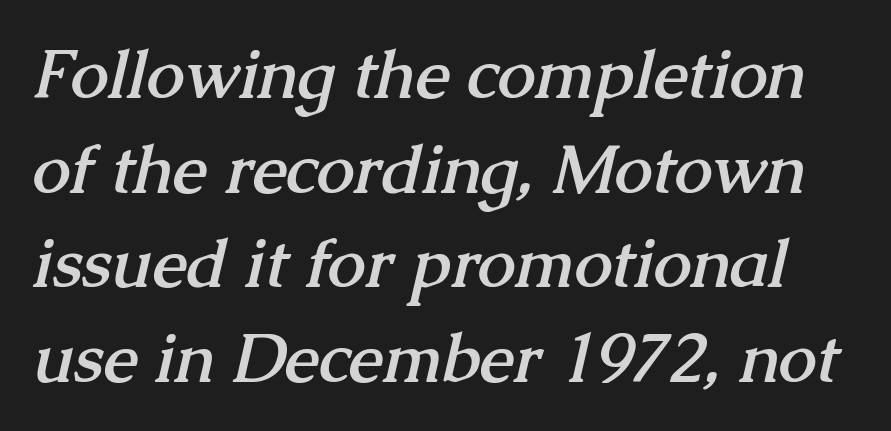
Letter spacing: default. Varying glyph widths throughout — classic text-font behaviour. Interline gaps are of average width in this sample. The type family on display is of the serif kind. The strip under each line holds only bare page. Look at the stroke-to-counter ratio: heavy, a bold.
